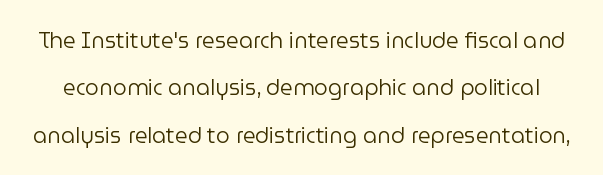
The image shows 22 px text type, upright; set loose line spacing (2.15x), normal letter spacing, not underlined.
